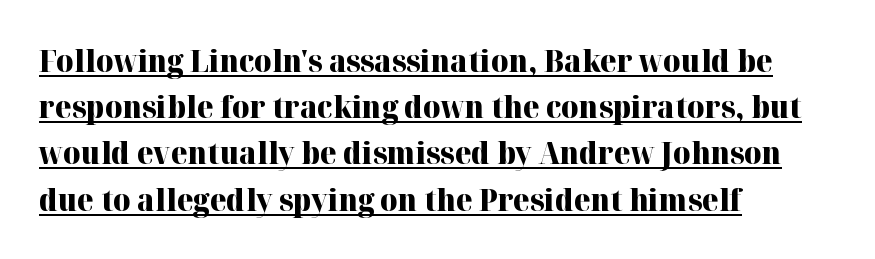
Tracking here is standard; glyphs follow each other at the usual distance. Decoration check: the copy is underlined. You could not count columns in this text — the font is proportionally spaced. Reading down the block, your eye returns to a fixed left position each line. Look at the stroke-to-counter ratio: heavy, a bold. Regular leading.
